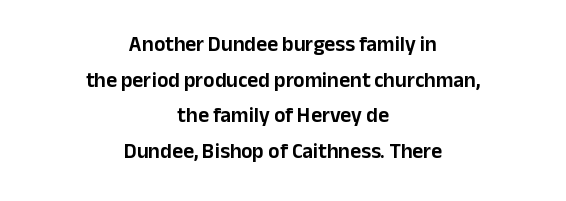
This rendering leaves character spacing at its baseline value. Honestly, there is no underline to notice here at all. Regarding leading, the lines here are spaced in the standard way. Teacher's note: observe the equal gaps on both sides — that is centered alignment. Notice how the stems are strictly vertical — no italics here.
